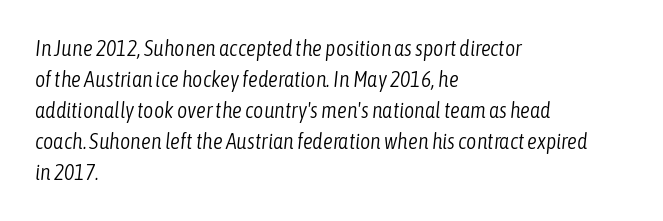
{"italic": "yes", "lean": "right", "slant_degrees": 6, "bold": "no", "underline": "no", "align": "left", "line_spacing": "normal", "line_spacing_ratio": 1.41, "letter_spacing": "normal", "letter_spacing_em": 0.0, "glyph_px": 22}
